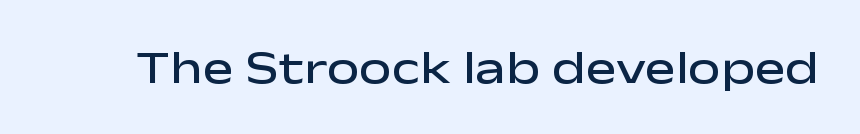
The image shows 46 px semibold, wide sans-serif type, upright; set normal letter spacing, not underlined; low stroke contrast and a medium x-height.
